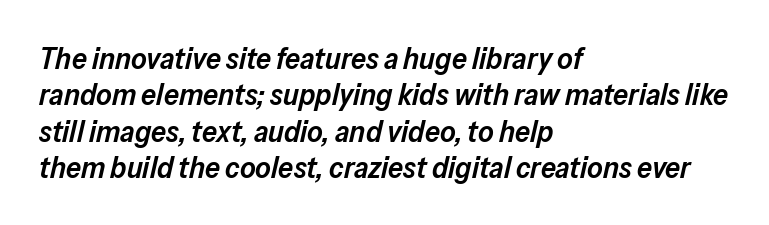
{"italic": "yes", "lean": "right", "slant_degrees": 13, "bold": "semi", "weight": "semibold", "width": "normal", "stroke_contrast": "low", "x_height": "medium", "monospaced": "no", "underline": "no", "align": "left", "line_spacing_ratio": 1.21, "letter_spacing": "normal", "letter_spacing_em": 0.0, "glyph_px": 30}
